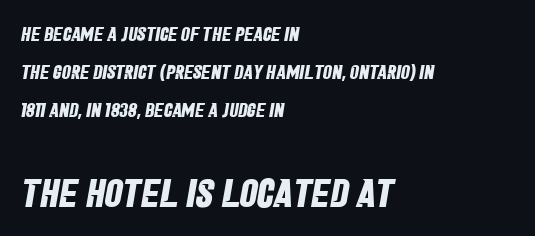
Q: Is the text bold? A: Yes.
Q: Is the typeface a serif or a sans-serif typeface? A: Sans-serif.
Q: Is the text underlined? A: No.
Q: How is the paragraph aligned? A: Left-aligned.
Q: Is the spacing between letters normal or unusually wide? A: Normal.
Q: Is the spacing between lines tight, normal or loose? A: Loose.
Q: Which block of text is set in a larger size, the first (top) or the second (bottom)? A: The second (bottom) one.
Q: Width (condensed, normal, or wide)? A: Condensed.
Q: Stroke contrast? A: Low.
Q: x-height? A: Large.
Q: Monospaced? A: No.
